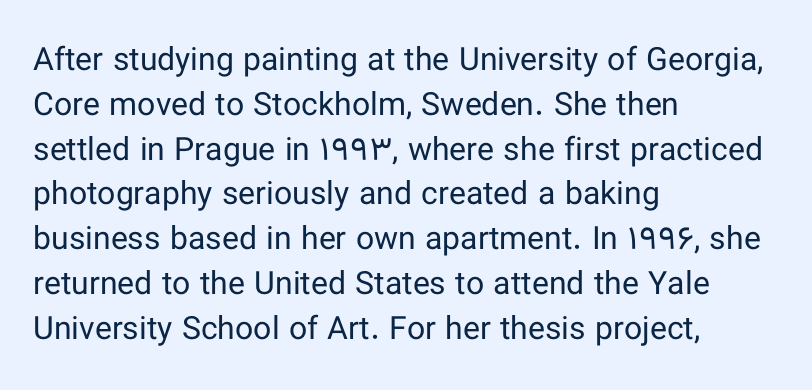
The image shows 32 px regular-weight sans-serif type, upright; set left-aligned, normal line spacing (1.4x), normal letter spacing, not underlined; low stroke contrast and a medium x-height.
